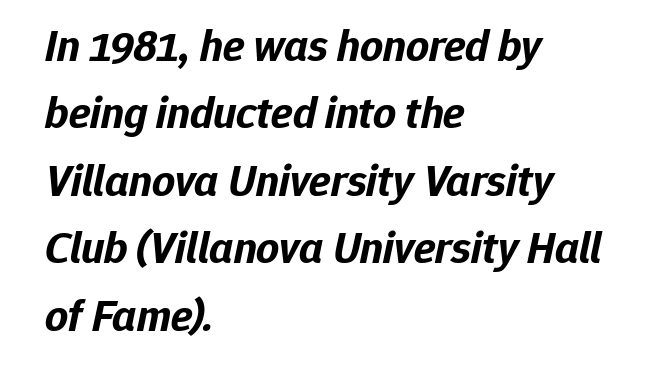
Looks like regular typesetting: each glyph gets only the width it needs. Italic? Definitely — the glyphs are oblique. Students, note that the glyphs here touch the page at normal intervals. This sample is left-justified, so line endings fall wherever the words run out. Vertical spacing — default.
